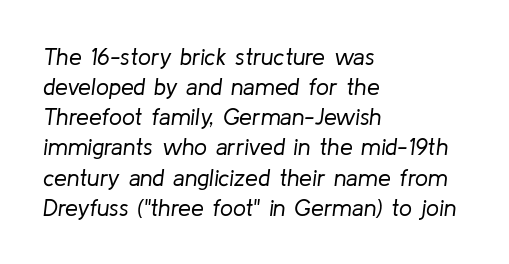
The image shows 23 px text type, italic (leaning right); set left-aligned, normal line spacing (1.31x), normal letter spacing, not underlined.
